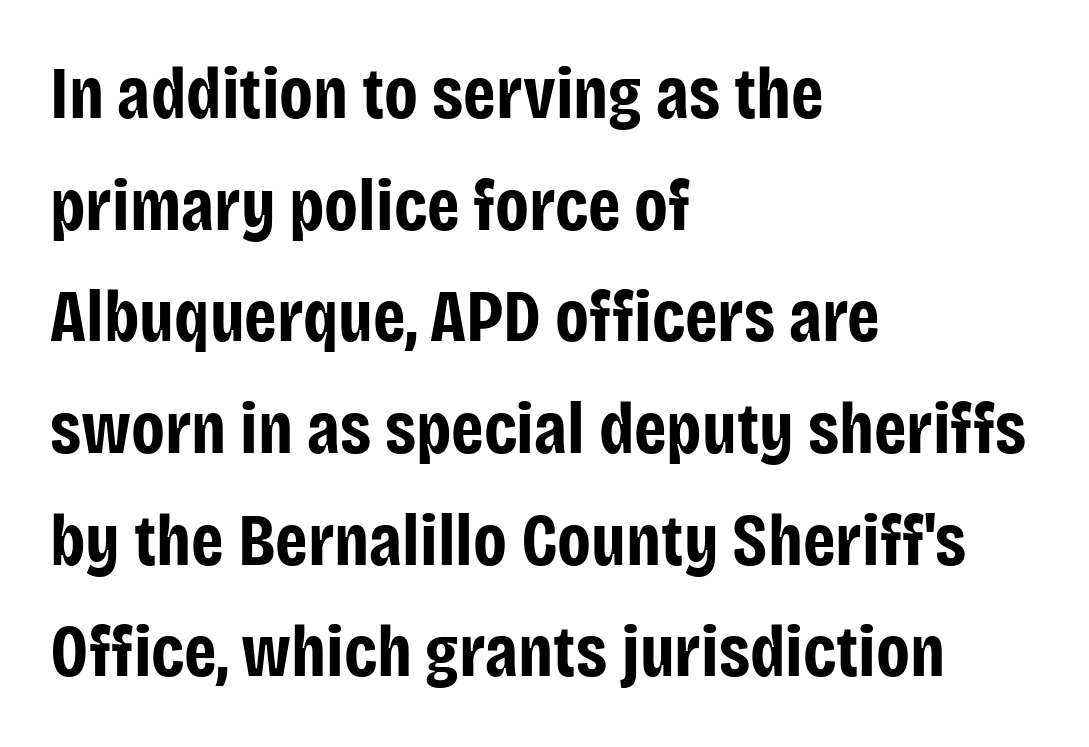
Q: Is the text bold? A: Yes.
Q: Is the text italic (slanted)? A: No, it is upright.
Q: Is the typeface a serif or a sans-serif typeface? A: Sans-serif.
Q: Is the text underlined? A: No.
Q: How is the paragraph aligned? A: Left-aligned.
Q: Is the spacing between letters normal or unusually wide? A: Normal.
Q: Is the spacing between lines tight, normal or loose? A: Normal.
Q: Width (condensed, normal, or wide)? A: Condensed.
Q: Stroke contrast? A: Low.
Q: x-height? A: Large.
Q: Monospaced? A: No.
